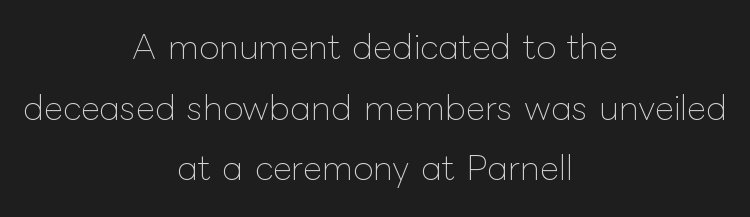
Q: Is the text bold? A: No.
Q: Is the text italic (slanted)? A: No, it is upright.
Q: Is the text underlined? A: No.
Q: How is the paragraph aligned? A: Centered.
Q: Is the spacing between letters normal or unusually wide? A: Normal.
Q: Width (condensed, normal, or wide)? A: Normal.
Q: Stroke contrast? A: Low.
Q: x-height? A: Medium.
Q: Monospaced? A: No.
